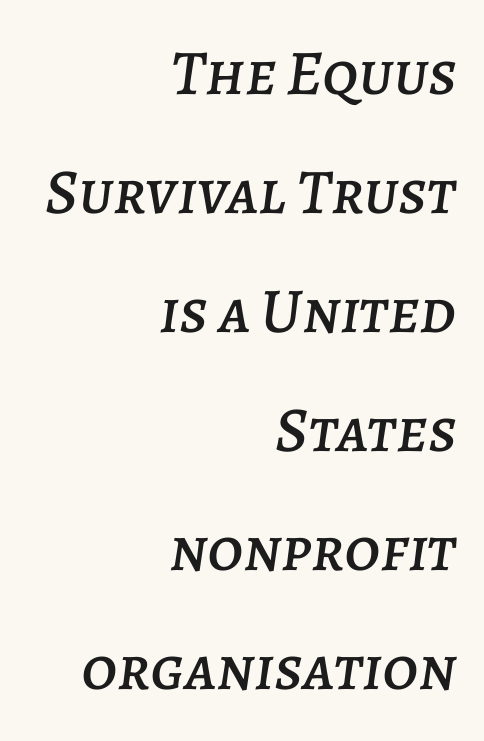
Q: Is the text italic (slanted)? A: Yes, it leans right by about 7 degrees.
Q: Is the text underlined? A: No.
Q: How is the paragraph aligned? A: Right-aligned.
Q: Is the spacing between letters normal or unusually wide? A: Normal.
Q: Width (condensed, normal, or wide)? A: Normal.
Q: Stroke contrast? A: Low.
Q: x-height? A: Large.
Q: Monospaced? A: No.
